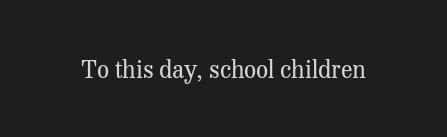
{"italic": "no", "bold": "no", "underline": "no", "letter_spacing": "normal", "letter_spacing_em": 0.0, "glyph_px": 24}
